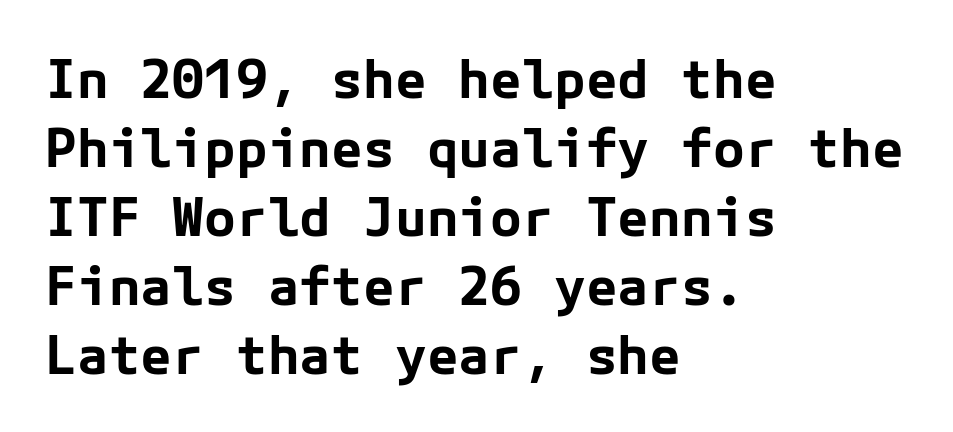
The image shows 53 px bold sans-serif type, upright; set left-aligned, normal line spacing (1.3x), normal letter spacing, not underlined; low stroke contrast and a medium x-height.
